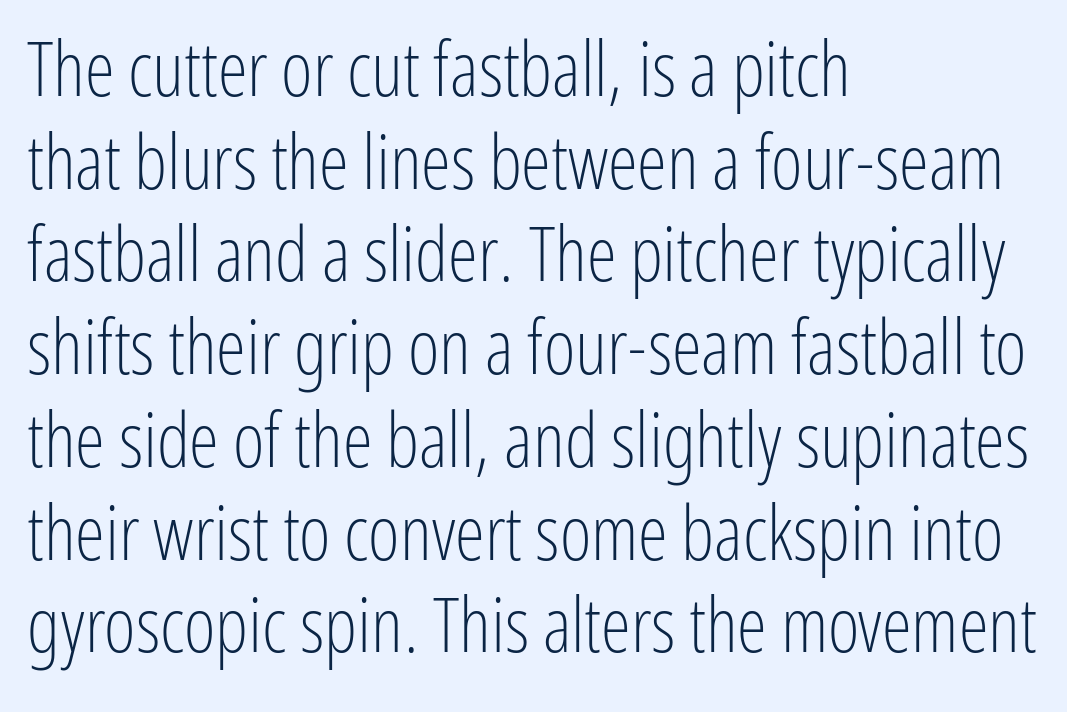
{"serif": "no", "italic": "no", "bold": "no", "weight": "light", "width": "condensed", "stroke_contrast": "low", "x_height": "medium", "monospaced": "no", "underline": "no", "align": "left", "line_spacing_ratio": 1.22, "letter_spacing": "normal", "letter_spacing_em": 0.0, "glyph_px": 76}
